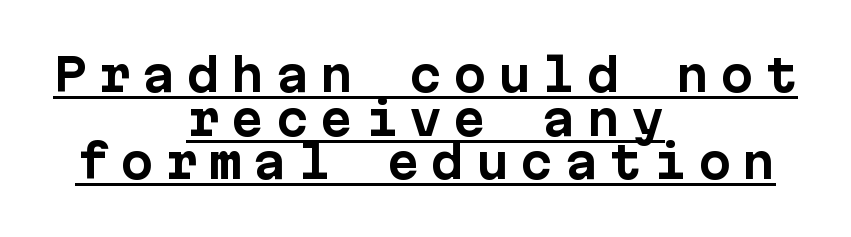
Q: Is the text bold? A: Yes.
Q: Is the text italic (slanted)? A: No, it is upright.
Q: Is the typeface a serif or a sans-serif typeface? A: Sans-serif.
Q: Is the text underlined? A: Yes.
Q: How is the paragraph aligned? A: Centered.
Q: Is the spacing between letters normal or unusually wide? A: Unusually wide.
Q: Is the spacing between lines tight, normal or loose? A: Tight.
Q: Width (condensed, normal, or wide)? A: Normal.
Q: Stroke contrast? A: Low.
Q: x-height? A: Medium.
Q: Monospaced? A: Yes.
